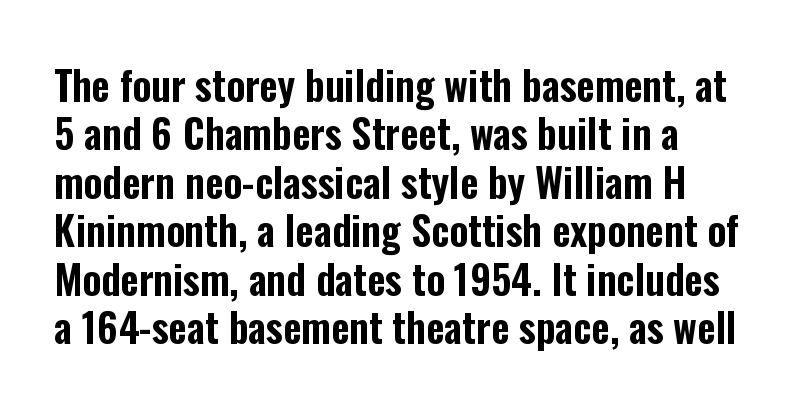
Q: Is the text italic (slanted)? A: No, it is upright.
Q: Is the typeface a serif or a sans-serif typeface? A: Sans-serif.
Q: Is the text underlined? A: No.
Q: Is the spacing between letters normal or unusually wide? A: Normal.
Q: Width (condensed, normal, or wide)? A: Condensed.
Q: Stroke contrast? A: Low.
Q: x-height? A: Medium.
Q: Monospaced? A: No.
